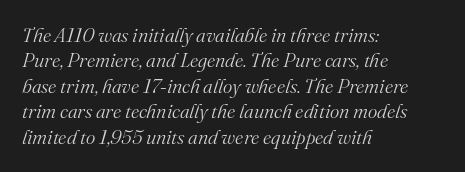
{"italic": "yes", "lean": "right", "slant_degrees": 16, "bold": "no", "underline": "no", "align": "left", "line_spacing": "normal", "line_spacing_ratio": 1.27, "letter_spacing": "normal", "letter_spacing_em": 0.0, "glyph_px": 20}
